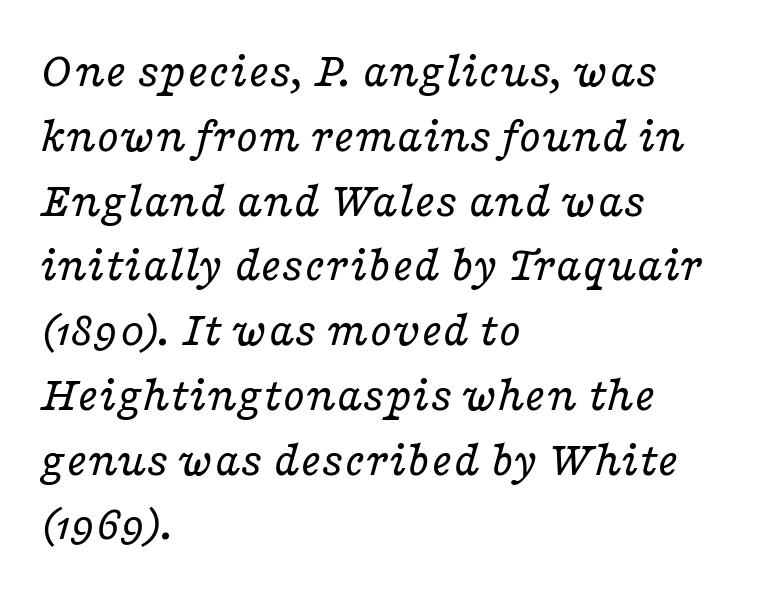
{"serif": "yes", "italic": "yes", "lean": "right", "slant_degrees": 16, "bold": "no", "weight": "regular", "width": "wide", "stroke_contrast": "low", "x_height": "medium", "monospaced": "no", "underline": "no", "align": "left", "line_spacing": "normal", "line_spacing_ratio": 1.27, "letter_spacing": "normal", "letter_spacing_em": 0.0, "glyph_px": 51}
